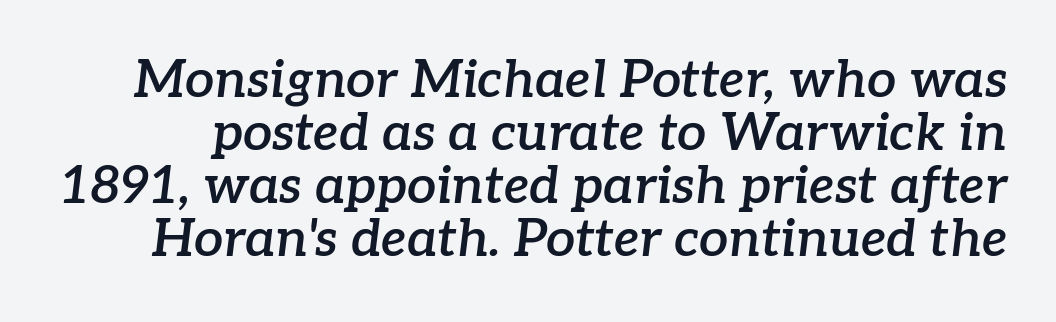
The image shows 52 px semibold serif type, italic (leaning right); set tight line spacing (1.02x), normal letter spacing, not underlined; low stroke contrast and a medium x-height.
